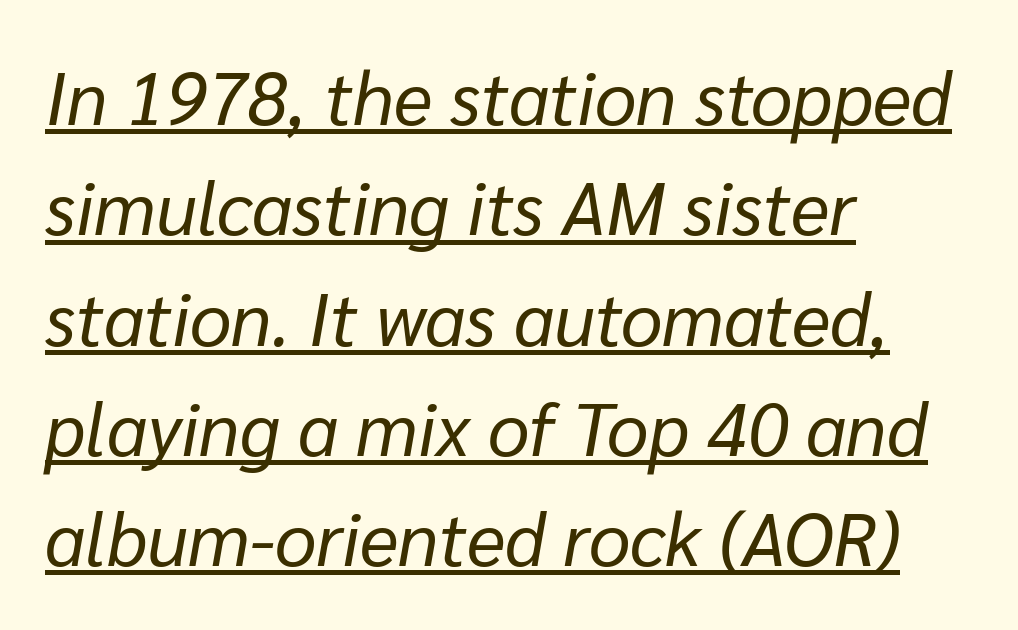
The characters are drawn with everyday or finer stroke widths. Character widths vary here, with narrow letters taking less room than wide ones. Tracking here is standard; glyphs follow each other at the usual distance. Vertical spacing — default. Which margin do the lines hug? The left one — the right edge is uneven.
